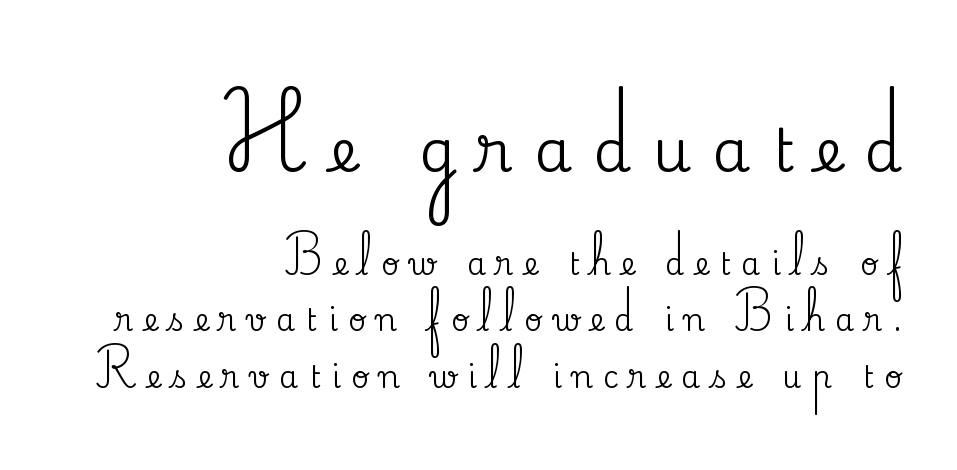
What stands out about the letter spacing? Its width — letters are far apart. Spacing verdict: proportional, widths tailored to each character. The characters display serif detailing at their extremities. The axis of the letterforms is exactly vertical.
